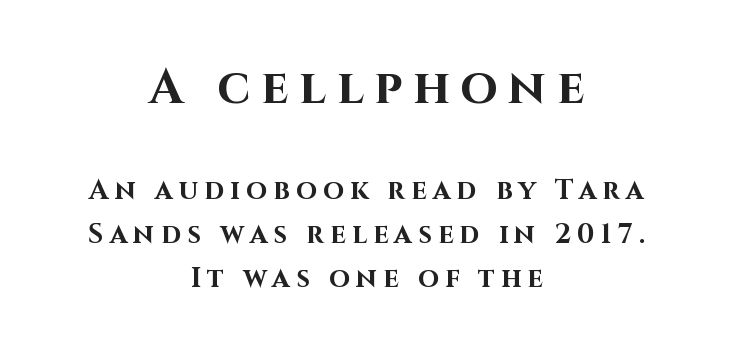
Caption: multi-line text, centered on the measure. Is the lower block the larger one? No — the upper block carries the bigger type. The type sits square on the baseline with zero lean. Looks like regular typesetting: each glyph gets only the width it needs.
